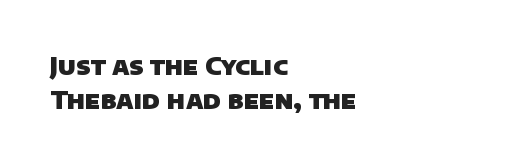
Q: Is the text bold? A: Yes.
Q: Is the text underlined? A: No.
Q: How is the paragraph aligned? A: Left-aligned.
Q: Is the spacing between letters normal or unusually wide? A: Normal.
Q: Is the spacing between lines tight, normal or loose? A: Normal.
